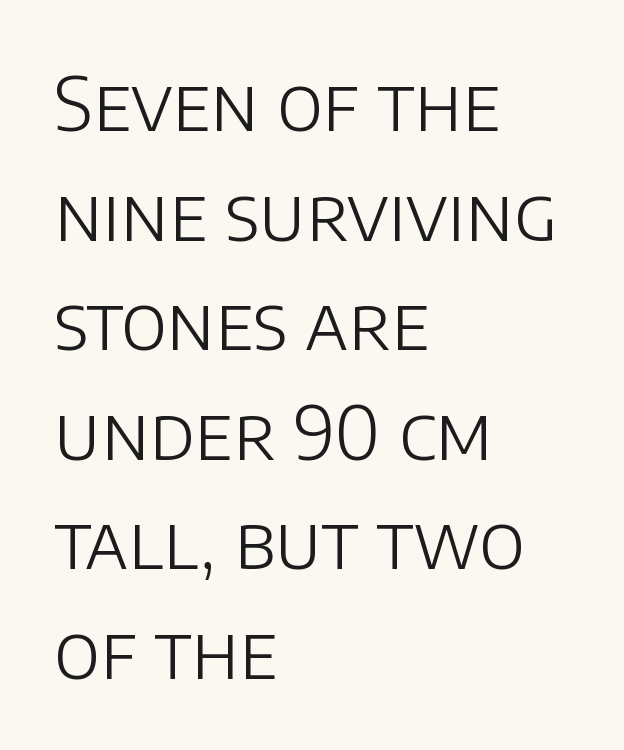
Q: Is the text bold? A: No.
Q: Is the text italic (slanted)? A: No, it is upright.
Q: Is the typeface a serif or a sans-serif typeface? A: Sans-serif.
Q: Is the text underlined? A: No.
Q: How is the paragraph aligned? A: Left-aligned.
Q: Is the spacing between letters normal or unusually wide? A: Normal.
Q: Is the spacing between lines tight, normal or loose? A: Normal.
Q: Width (condensed, normal, or wide)? A: Normal.
Q: Stroke contrast? A: Low.
Q: x-height? A: Large.
Q: Monospaced? A: No.
